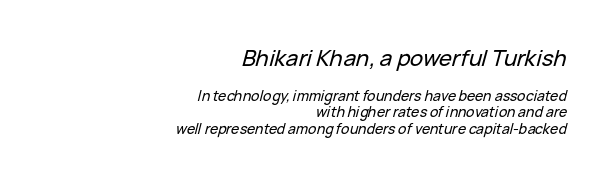
The image shows 22 px text type, italic (leaning right); set right-aligned, line spacing 1.18x, normal letter spacing, not underlined; the first (top) block is 1.57x larger.
